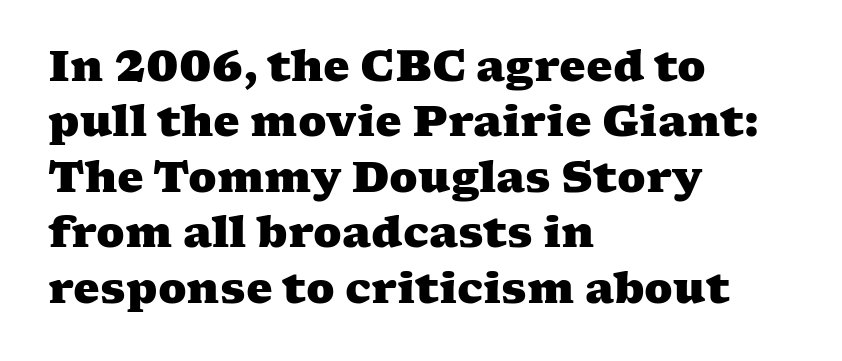
The image shows 42 px heavy, wide serif type; set left-aligned, normal line spacing (1.32x), normal letter spacing, not underlined; medium stroke contrast and a medium x-height.
